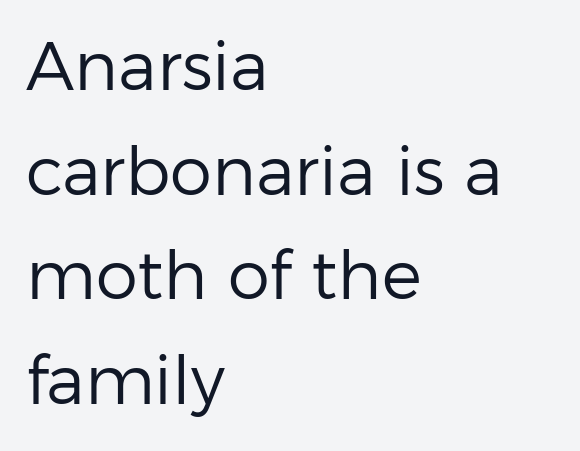
{"serif": "no", "italic": "no", "bold": "no", "weight": "regular", "width": "normal", "stroke_contrast": "low", "x_height": "medium", "monospaced": "no", "underline": "no", "align": "left", "line_spacing": "normal", "line_spacing_ratio": 1.56, "letter_spacing": "normal", "letter_spacing_em": 0.0, "glyph_px": 67}
